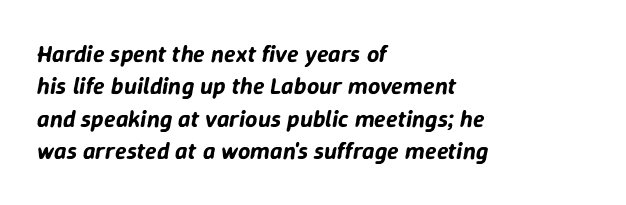
Plain, unruled lines of type. You could call the tracking neutral — neither tight nor loose. Regular leading. Each line starts at the same left margin while the right side varies. The axis of the letterforms is tilted away from vertical.
